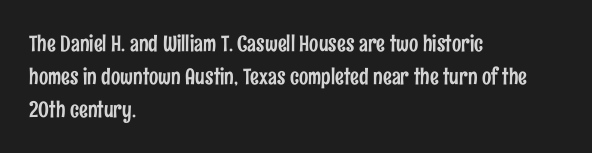
The specimen omits any rule beneath the text block's lines. Is the letter spacing exaggerated? No — it looks like the ordinary default. The typography opts for an upright posture over an oblique one. The rag falls on the right side of this text block. Baseline-to-baseline distance is the conventional proportion of letter height.
